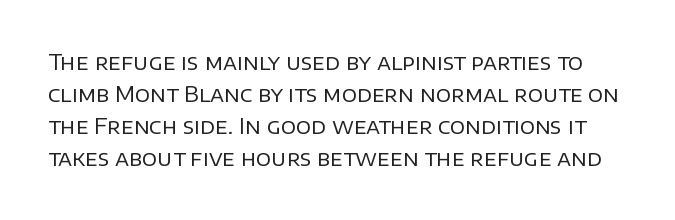
{"italic": "no", "bold": "no", "underline": "no", "line_spacing": "normal", "line_spacing_ratio": 1.53, "letter_spacing": "normal", "letter_spacing_em": 0.0, "glyph_px": 21}
